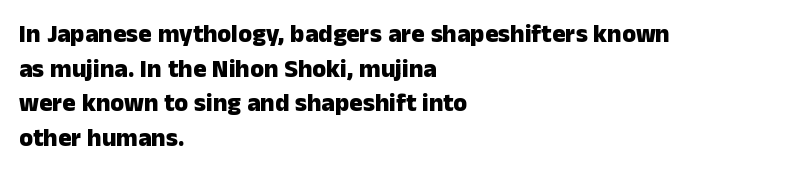
Q: Is the text bold? A: Yes.
Q: Is the text italic (slanted)? A: No, it is upright.
Q: Is the text underlined? A: No.
Q: How is the paragraph aligned? A: Left-aligned.
Q: Is the spacing between letters normal or unusually wide? A: Normal.
Q: Is the spacing between lines tight, normal or loose? A: Normal.
